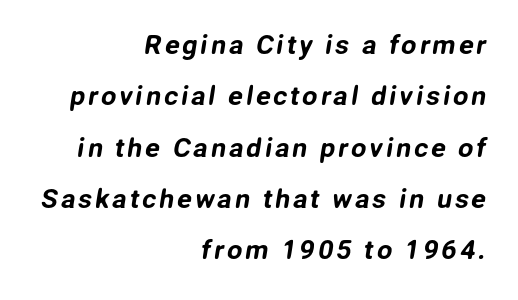
The image shows 27 px text type; set right-aligned, loose line spacing (1.9x), not underlined.
